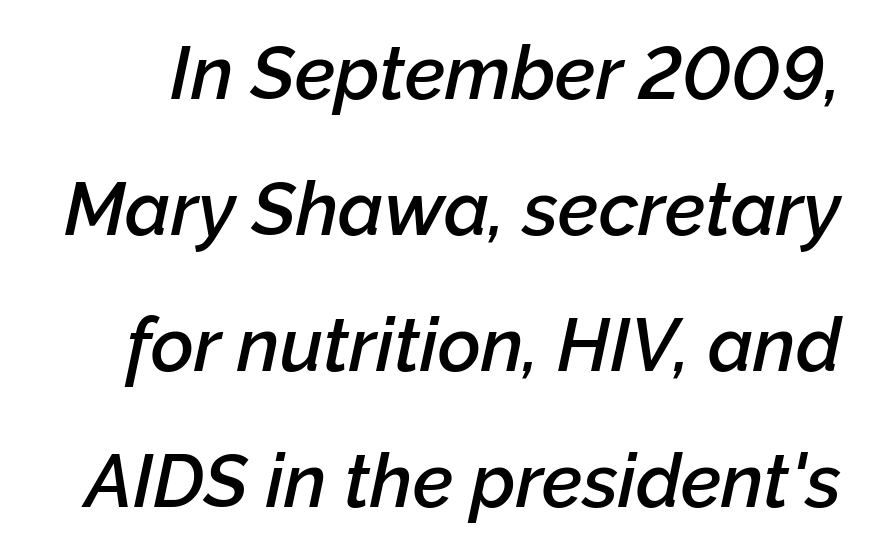
Q: Is the text bold? A: Semi-bold.
Q: Is the text italic (slanted)? A: Yes, it leans right by about 12 degrees.
Q: Is the text underlined? A: No.
Q: Is the spacing between letters normal or unusually wide? A: Normal.
Q: Width (condensed, normal, or wide)? A: Normal.
Q: Stroke contrast? A: Low.
Q: x-height? A: Medium.
Q: Monospaced? A: No.
